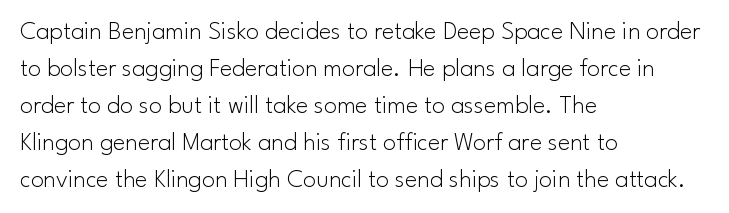
Q: Is the text bold? A: No.
Q: Is the text italic (slanted)? A: No, it is upright.
Q: Is the text underlined? A: No.
Q: How is the paragraph aligned? A: Left-aligned.
Q: Is the spacing between letters normal or unusually wide? A: Normal.
Q: Is the spacing between lines tight, normal or loose? A: Normal.
